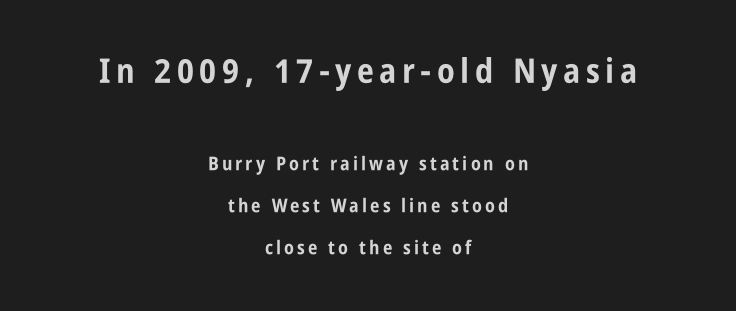
The image shows 34 px bold, condensed sans-serif type, upright; set centered, loose line spacing (2.2x), not underlined; the first (top) block is 1.79x larger; low stroke contrast and a large x-height.
